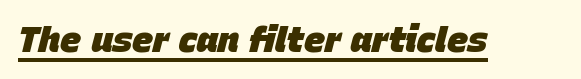
{"italic": "yes", "lean": "right", "slant_degrees": 15, "bold": "yes", "weight": "heavy", "width": "normal", "stroke_contrast": "low", "x_height": "large", "monospaced": "no", "underline": "yes", "letter_spacing": "normal", "letter_spacing_em": 0.0, "glyph_px": 35}
